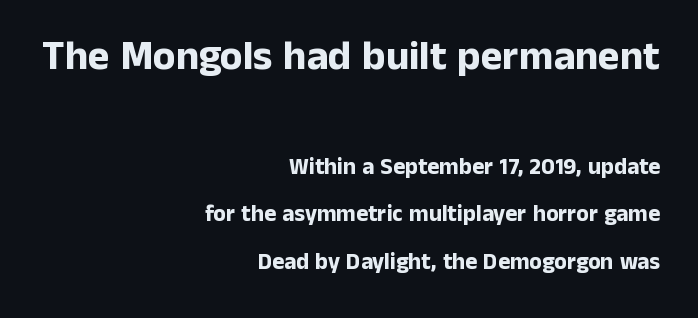
{"serif": "no", "italic": "no", "bold": "yes", "weight": "bold", "width": "normal", "stroke_contrast": "low", "x_height": "medium", "monospaced": "no", "underline": "no", "align": "right", "line_spacing": "loose", "line_spacing_ratio": 2.07, "letter_spacing": "normal", "letter_spacing_em": 0.0, "larger_block": "first", "size_ratio": 1.78, "glyph_px": 41}
